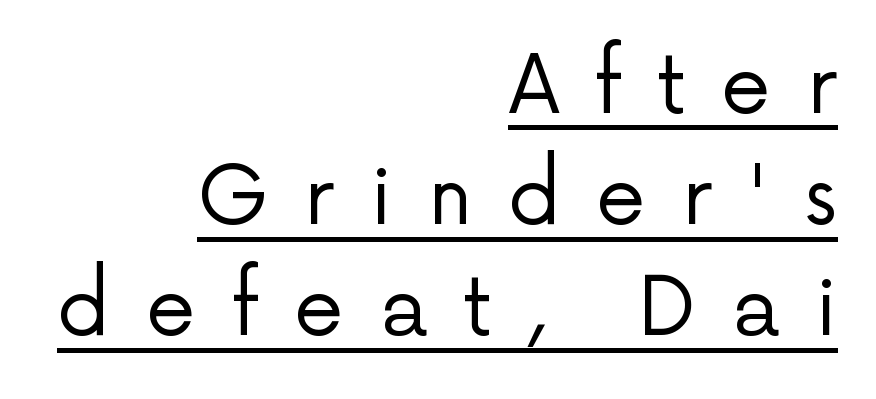
{"serif": "no", "italic": "no", "bold": "no", "weight": "regular", "width": "normal", "stroke_contrast": "low", "x_height": "medium", "monospaced": "no", "underline": "yes", "align": "right", "line_spacing": "normal", "line_spacing_ratio": 1.39, "letter_spacing": "wide", "letter_spacing_em": 0.44, "glyph_px": 80}
